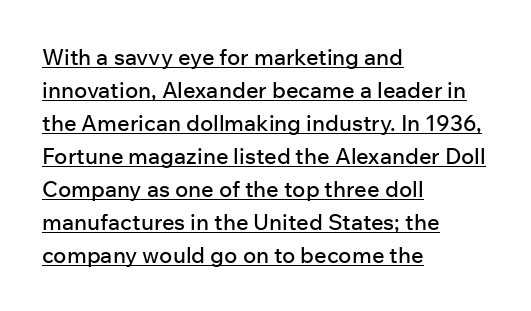
The image shows 22 px text type, upright; set left-aligned, normal line spacing (1.5x), normal letter spacing, underlined.
